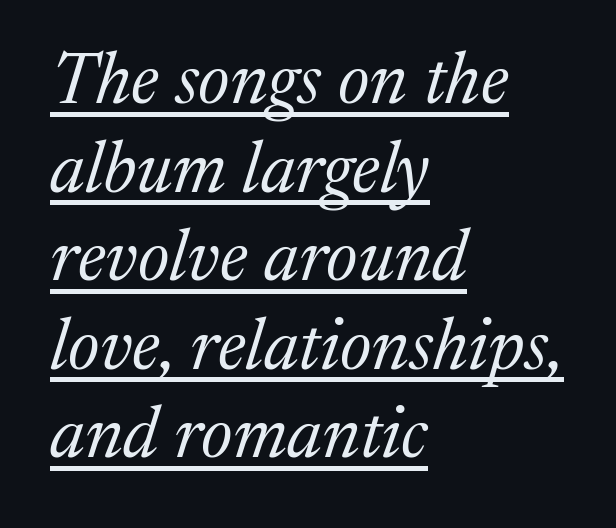
A typesetter would label this face a serif. The rendering uses the underline text-decoration. Compared with a centered layout, this one pins lines to the left instead. Posture: slanted. Glyph-to-glyph distance matches everyday printed text. The face used here is proportionally spaced, like ordinary book or web type.
